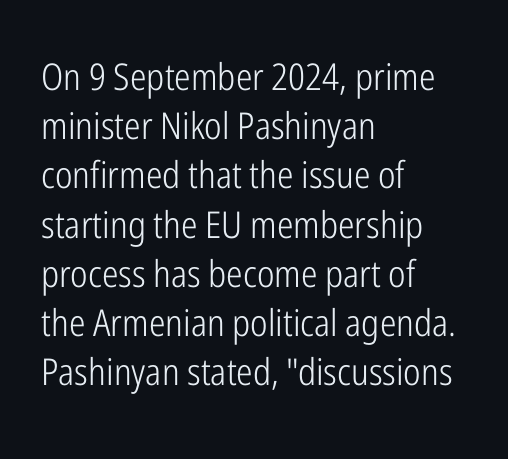
Q: Is the text bold? A: No.
Q: Is the text italic (slanted)? A: No, it is upright.
Q: Is the typeface a serif or a sans-serif typeface? A: Sans-serif.
Q: Is the text underlined? A: No.
Q: How is the paragraph aligned? A: Left-aligned.
Q: Is the spacing between letters normal or unusually wide? A: Normal.
Q: Is the spacing between lines tight, normal or loose? A: Normal.
Q: Width (condensed, normal, or wide)? A: Condensed.
Q: Stroke contrast? A: Low.
Q: x-height? A: Medium.
Q: Monospaced? A: No.
